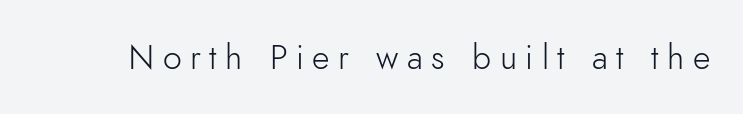
The gaps between neighbouring characters are conspicuously large. The glyphs in this specimen are sans serif. These glyphs show unthickened strokes, regular width or finer. Check under the words: just untouched page. The letters advance in unequal steps, a hallmark of proportional type. You can tell it's not italic because the verticals are truly vertical.
